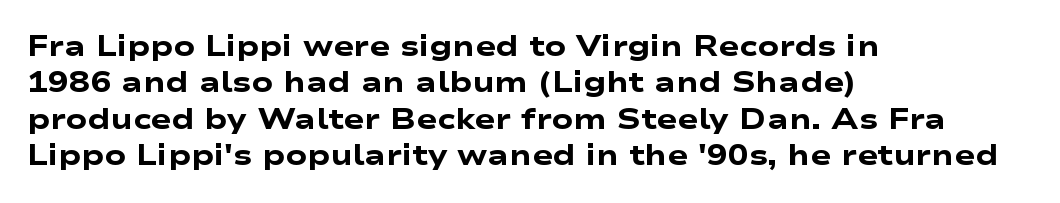
Q: Is the text bold? A: Yes.
Q: Is the typeface a serif or a sans-serif typeface? A: Sans-serif.
Q: Is the text underlined? A: No.
Q: How is the paragraph aligned? A: Left-aligned.
Q: Is the spacing between letters normal or unusually wide? A: Normal.
Q: Is the spacing between lines tight, normal or loose? A: Normal.
Q: Width (condensed, normal, or wide)? A: Wide.
Q: Stroke contrast? A: Low.
Q: x-height? A: Medium.
Q: Monospaced? A: No.
